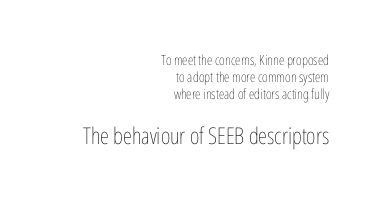
The image shows 23 px text type, upright; set right-aligned, line spacing 1.23x, normal letter spacing, not underlined; the second (bottom) block is 1.64x larger.
